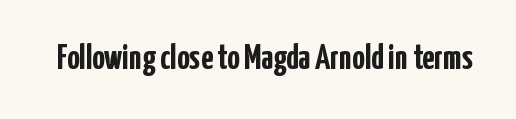
The image shows 35 px semibold, condensed sans-serif type, upright; set normal letter spacing, not underlined; low stroke contrast and a medium x-height.
